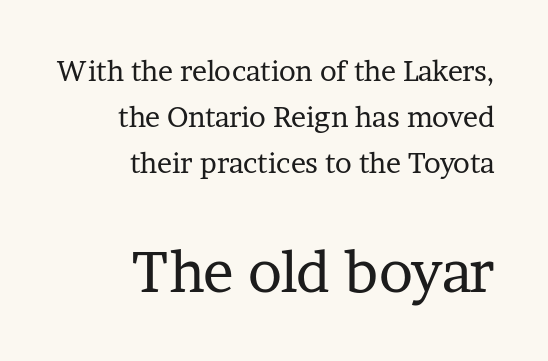
{"serif": "yes", "italic": "no", "bold": "no", "weight": "regular", "width": "normal", "stroke_contrast": "low", "x_height": "medium", "monospaced": "no", "underline": "no", "align": "right", "line_spacing": "normal", "line_spacing_ratio": 1.64, "letter_spacing": "normal", "letter_spacing_em": 0.0, "larger_block": "second", "size_ratio": 2.04, "glyph_px": 57}
